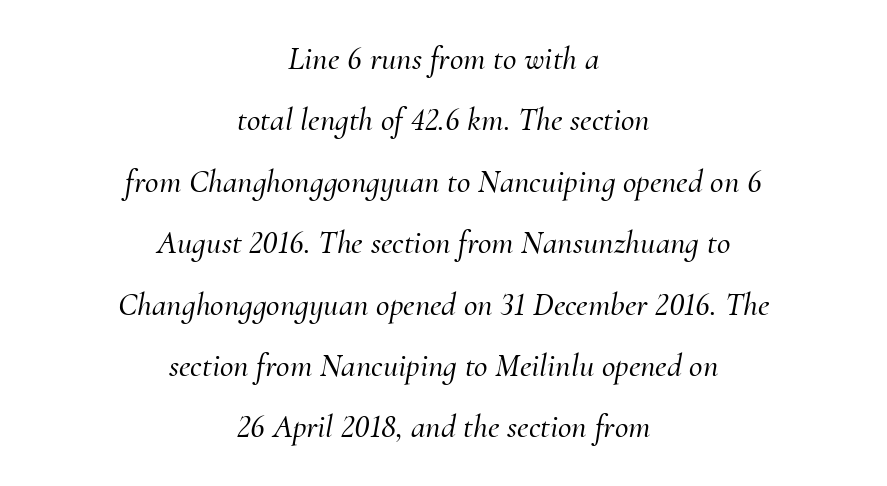
{"serif": "yes", "italic": "yes", "lean": "right", "slant_degrees": 10, "width": "normal", "stroke_contrast": "medium", "x_height": "small", "monospaced": "no", "underline": "no", "align": "center", "line_spacing_ratio": 1.86, "letter_spacing": "normal", "letter_spacing_em": 0.0, "glyph_px": 33}
